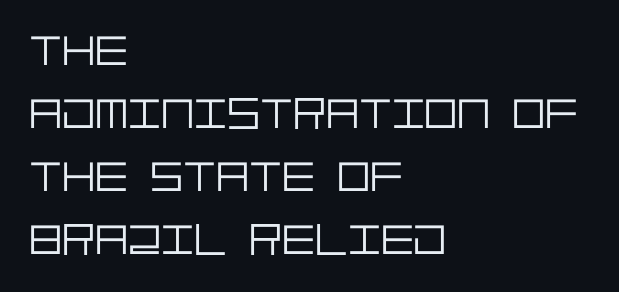
{"serif": "no", "italic": "no", "bold": "no", "weight": "light", "width": "normal", "stroke_contrast": "low", "x_height": "large", "underline": "no", "align": "left", "line_spacing": "normal", "line_spacing_ratio": 1.43, "letter_spacing": "normal", "letter_spacing_em": 0.0, "glyph_px": 44}
